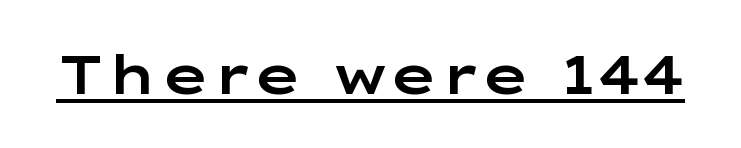
Q: Is the text italic (slanted)? A: No, it is upright.
Q: Is the typeface a serif or a sans-serif typeface? A: Sans-serif.
Q: Is the text underlined? A: Yes.
Q: Is the spacing between letters normal or unusually wide? A: Normal.
Q: Width (condensed, normal, or wide)? A: Wide.
Q: Stroke contrast? A: Low.
Q: x-height? A: Medium.
Q: Monospaced? A: No.
